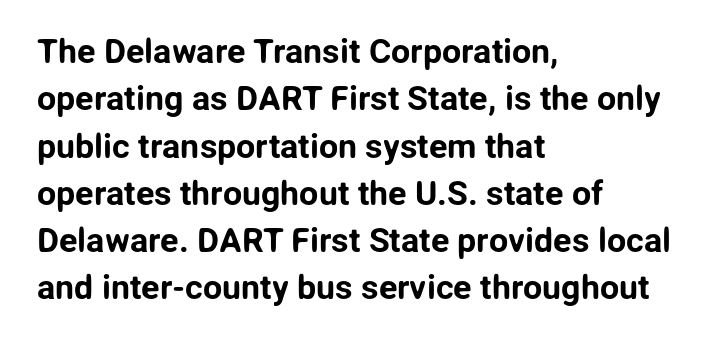
The image shows 34 px sans-serif type, upright; set left-aligned, normal line spacing (1.39x), normal letter spacing, not underlined; low stroke contrast and a medium x-height.
